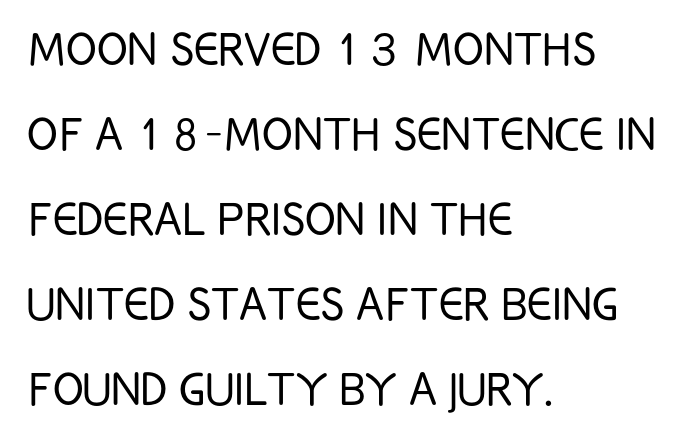
The image shows 57 px light, condensed sans-serif type, upright; set left-aligned, normal line spacing (1.49x), normal letter spacing, not underlined; low stroke contrast and a large x-height.
